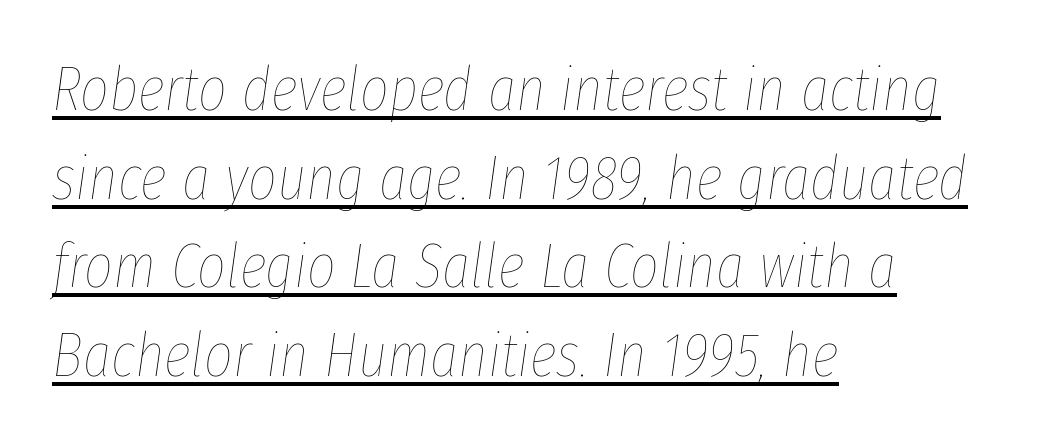
{"italic": "yes", "lean": "right", "slant_degrees": 8, "bold": "no", "weight": "thin", "width": "condensed", "stroke_contrast": "low", "x_height": "medium", "monospaced": "no", "underline": "yes", "align": "left", "line_spacing": "normal", "line_spacing_ratio": 1.43, "letter_spacing": "normal", "letter_spacing_em": 0.0, "glyph_px": 62}
